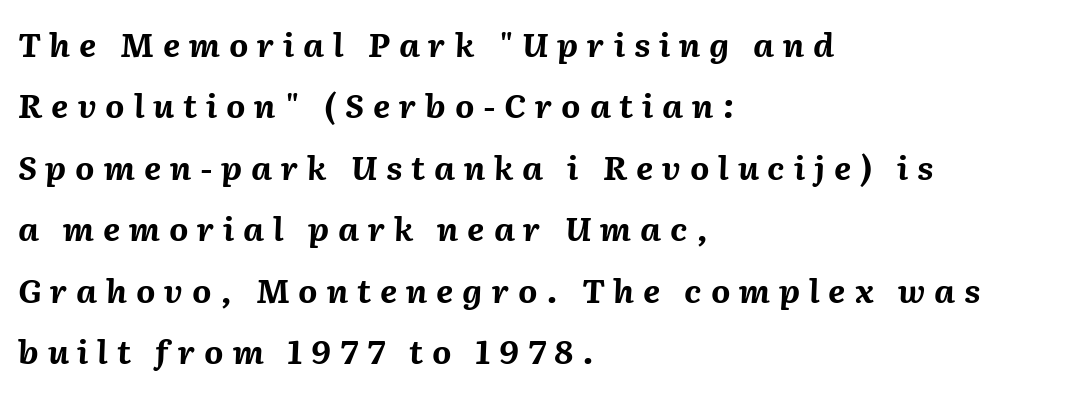
{"italic": "yes", "lean": "right", "slant_degrees": 2, "bold": "yes", "weight": "bold", "width": "normal", "stroke_contrast": "medium", "x_height": "medium", "monospaced": "no", "underline": "no", "align": "left", "line_spacing_ratio": 1.86, "letter_spacing": "wide", "letter_spacing_em": 0.27, "glyph_px": 33}
